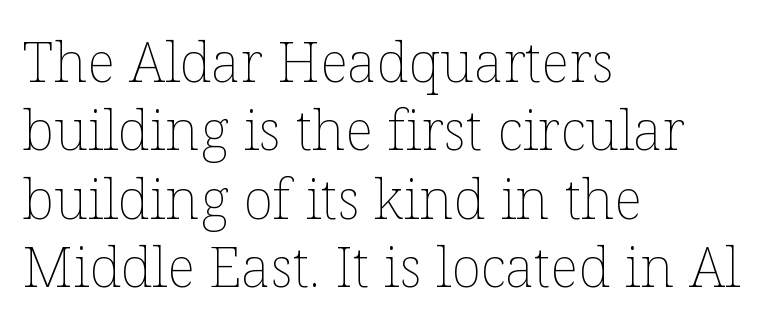
Q: Is the text bold? A: No.
Q: Is the text italic (slanted)? A: No, it is upright.
Q: Is the text underlined? A: No.
Q: How is the paragraph aligned? A: Left-aligned.
Q: Is the spacing between letters normal or unusually wide? A: Normal.
Q: Width (condensed, normal, or wide)? A: Normal.
Q: Stroke contrast? A: Low.
Q: x-height? A: Medium.
Q: Monospaced? A: No.
